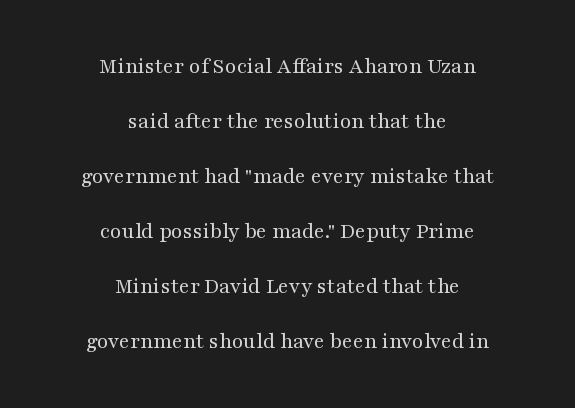
Q: Is the text bold? A: No.
Q: Is the text italic (slanted)? A: No, it is upright.
Q: Is the text underlined? A: No.
Q: How is the paragraph aligned? A: Centered.
Q: Is the spacing between letters normal or unusually wide? A: Normal.
Q: Is the spacing between lines tight, normal or loose? A: Loose.
